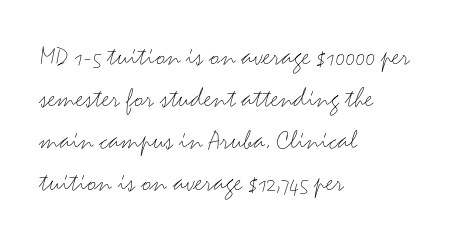
Q: Is the text bold? A: No.
Q: Is the text italic (slanted)? A: Yes.
Q: Is the typeface a serif or a sans-serif typeface? A: Sans-serif.
Q: Is the text underlined? A: No.
Q: How is the paragraph aligned? A: Left-aligned.
Q: Is the spacing between letters normal or unusually wide? A: Normal.
Q: Is the spacing between lines tight, normal or loose? A: Normal.
Q: Width (condensed, normal, or wide)? A: Wide.
Q: Stroke contrast? A: Medium.
Q: x-height? A: Small.
Q: Monospaced? A: No.
